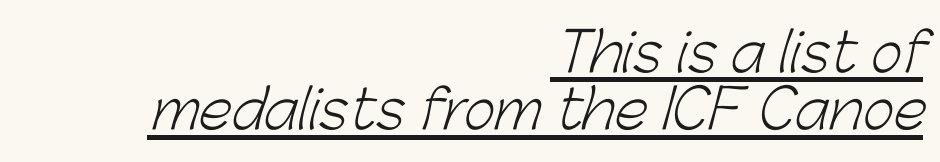
Q: Is the text bold? A: No.
Q: Is the typeface a serif or a sans-serif typeface? A: Sans-serif.
Q: Is the text underlined? A: Yes.
Q: How is the paragraph aligned? A: Right-aligned.
Q: Is the spacing between letters normal or unusually wide? A: Normal.
Q: Is the spacing between lines tight, normal or loose? A: Tight.
Q: Width (condensed, normal, or wide)? A: Normal.
Q: Stroke contrast? A: Low.
Q: x-height? A: Medium.
Q: Monospaced? A: No.
